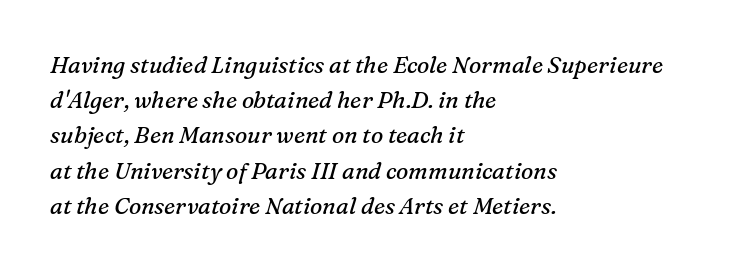
The image shows 23 px text type, italic (leaning right); set left-aligned, normal line spacing (1.53x), normal letter spacing, not underlined.
